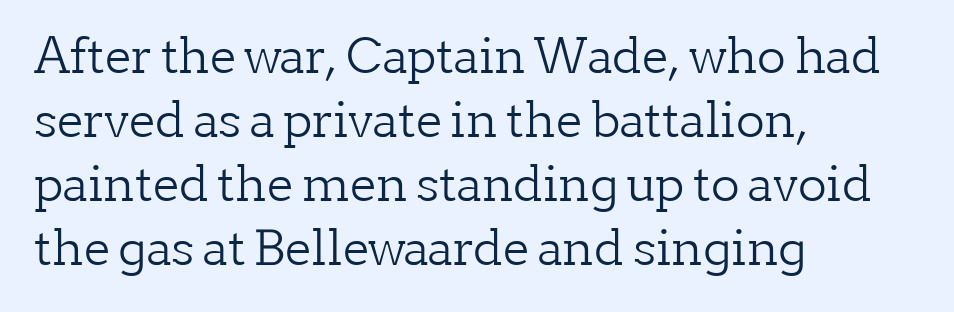
The type is set solid horizontally, with unmodified tracking. Which margin do the lines hug? The left one — the right edge is uneven. Type without underlining. These glyphs show unthickened strokes, regular width or finer.
